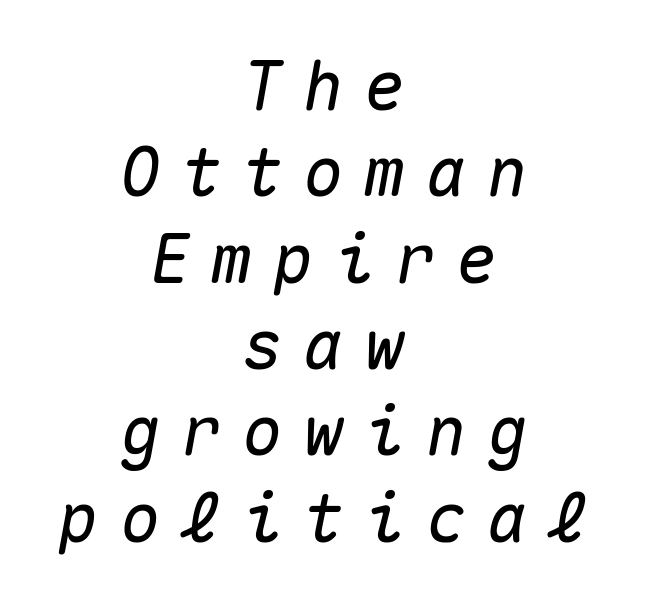
The image shows 68 px text type, italic (leaning right), monospaced; set centered, normal line spacing (1.27x), unusually wide letter spacing (+0.3 em), not underlined; medium stroke contrast and a medium x-height.
